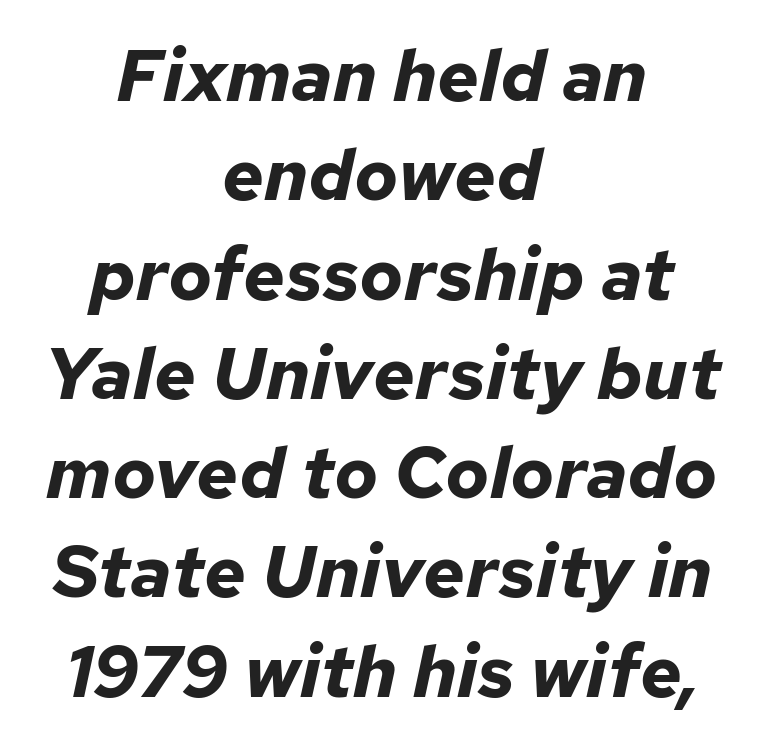
Q: Is the text bold? A: Yes.
Q: Is the text italic (slanted)? A: Yes, it leans right by about 12 degrees.
Q: Is the text underlined? A: No.
Q: How is the paragraph aligned? A: Centered.
Q: Is the spacing between letters normal or unusually wide? A: Normal.
Q: Is the spacing between lines tight, normal or loose? A: Normal.
Q: Width (condensed, normal, or wide)? A: Normal.
Q: Stroke contrast? A: Low.
Q: x-height? A: Medium.
Q: Monospaced? A: No.
